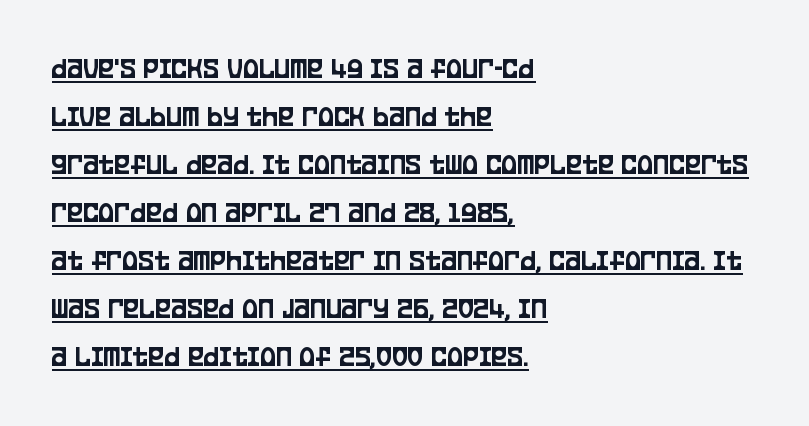
The image shows 30 px condensed sans-serif type, upright; set left-aligned, normal line spacing (1.6x), normal letter spacing, underlined; low stroke contrast and a large x-height.
